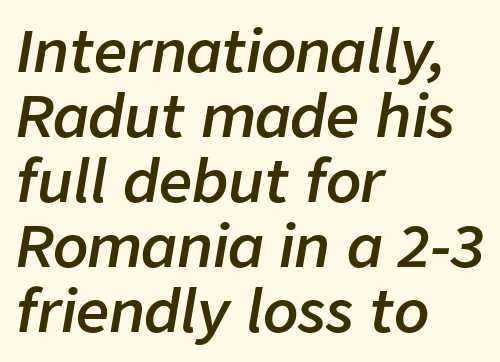
The image shows 58 px semibold type, italic (leaning right); set left-aligned, tight line spacing (1.12x), normal letter spacing, not underlined; low stroke contrast and a medium x-height.
